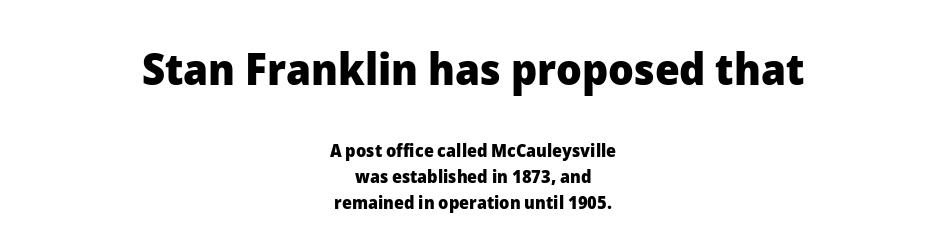
Q: Is the text bold? A: Yes.
Q: Is the text italic (slanted)? A: No, it is upright.
Q: Is the typeface a serif or a sans-serif typeface? A: Sans-serif.
Q: Is the text underlined? A: No.
Q: How is the paragraph aligned? A: Centered.
Q: Is the spacing between letters normal or unusually wide? A: Normal.
Q: Is the spacing between lines tight, normal or loose? A: Normal.
Q: Which block of text is set in a larger size, the first (top) or the second (bottom)? A: The first (top) one.
Q: Width (condensed, normal, or wide)? A: Normal.
Q: Stroke contrast? A: Low.
Q: x-height? A: Medium.
Q: Monospaced? A: No.
